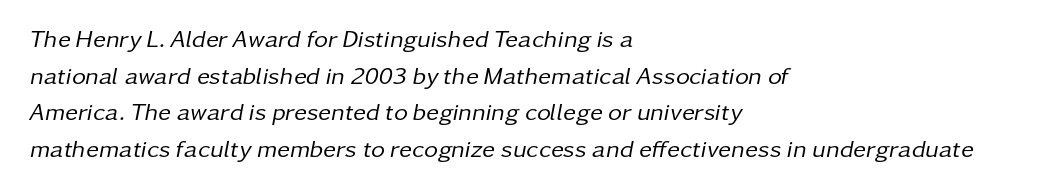
The text block is weighted toward the left margin, trailing off unevenly rightward. Honestly, there is no underline to notice here at all. The axis of the letterforms is tilted away from vertical. Heaviness? Minimal to ordinary, like unemphasized prose. You could call the tracking neutral — neither tight nor loose.
